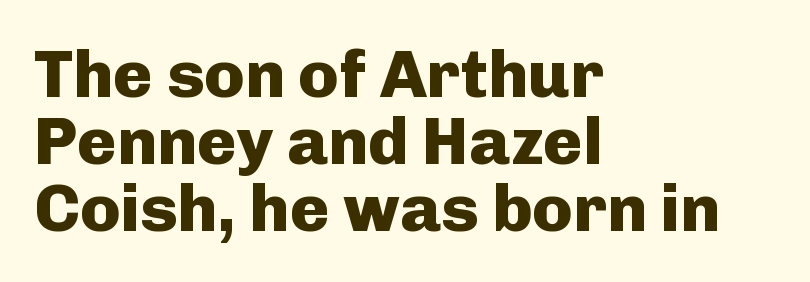
The image shows 67 px heavy sans-serif type, upright; set left-aligned, tight line spacing (1.0x), normal letter spacing, not underlined; low stroke contrast and a medium x-height.
